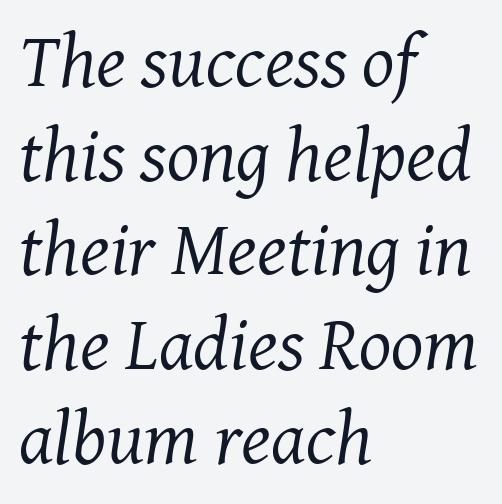
Q: Is the text bold? A: No.
Q: Is the text italic (slanted)? A: Yes, it leans right by about 8 degrees.
Q: Is the typeface a serif or a sans-serif typeface? A: Serif.
Q: Is the text underlined? A: No.
Q: How is the paragraph aligned? A: Left-aligned.
Q: Is the spacing between letters normal or unusually wide? A: Normal.
Q: Width (condensed, normal, or wide)? A: Normal.
Q: Stroke contrast? A: Medium.
Q: x-height? A: Medium.
Q: Monospaced? A: No.
